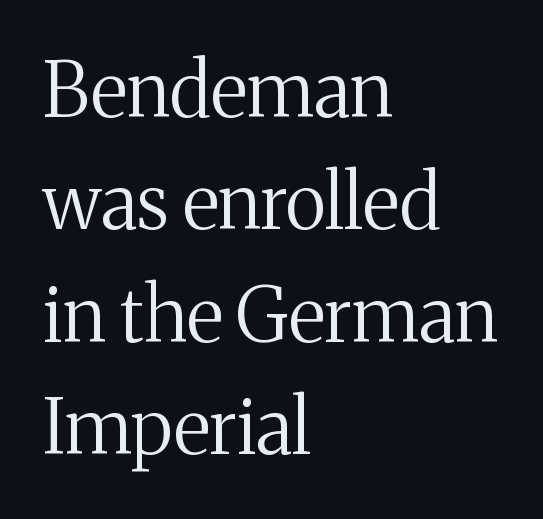
{"serif": "yes", "italic": "no", "bold": "no", "weight": "regular", "width": "normal", "stroke_contrast": "medium", "x_height": "medium", "monospaced": "no", "underline": "no", "align": "left", "line_spacing": "normal", "line_spacing_ratio": 1.5, "letter_spacing": "normal", "letter_spacing_em": 0.0, "glyph_px": 75}
